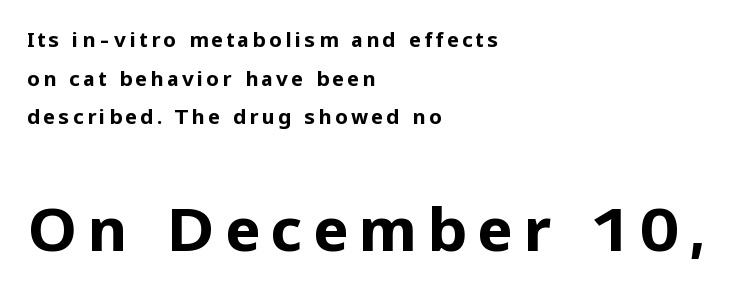
The image shows 61 px bold sans-serif type, upright; set left-aligned, loose line spacing (1.93x), not underlined; the second (bottom) block is 3.05x larger; low stroke contrast and a medium x-height.
